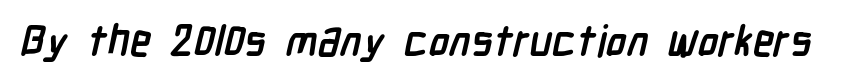
The image shows 43 px semibold, condensed sans-serif type; set normal letter spacing, not underlined; low stroke contrast and a medium x-height.
